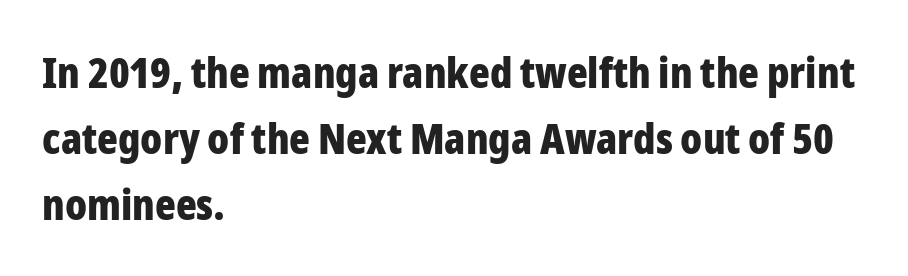
Caption: multi-line text, flush left, ragged right. Thick stems and heavy bowls — unmistakably bold. Rule under the text: the space is simply empty. Spacing between characters is what you'd get straight out of the box. Nothing sits at the stroke ends, so this counts as sans-serif.
